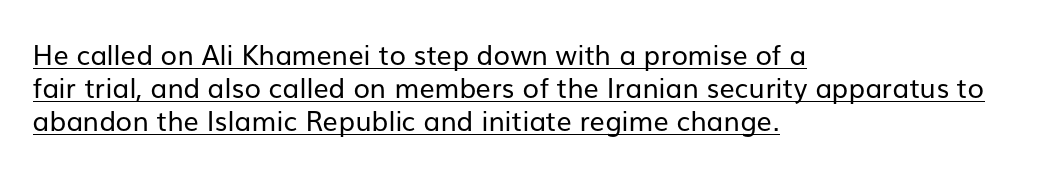
The image shows 27 px text type, upright; set left-aligned, line spacing 1.22x, normal letter spacing, underlined.
